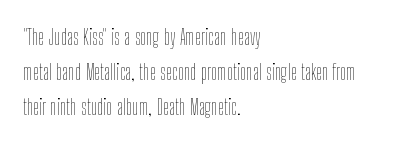
The image shows 22 px text type, upright; set left-aligned, normal line spacing (1.59x), normal letter spacing, not underlined.
